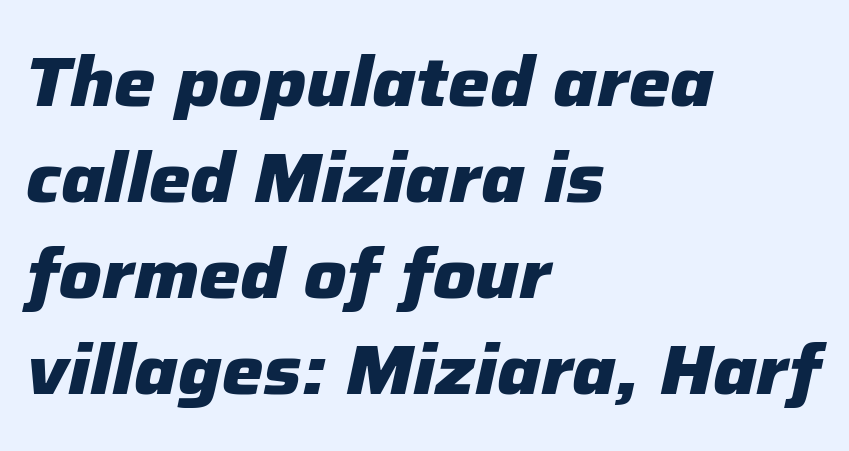
The image shows 70 px heavy type, italic (leaning right); set left-aligned, normal line spacing (1.37x), normal letter spacing, not underlined; low stroke contrast and a medium x-height.
